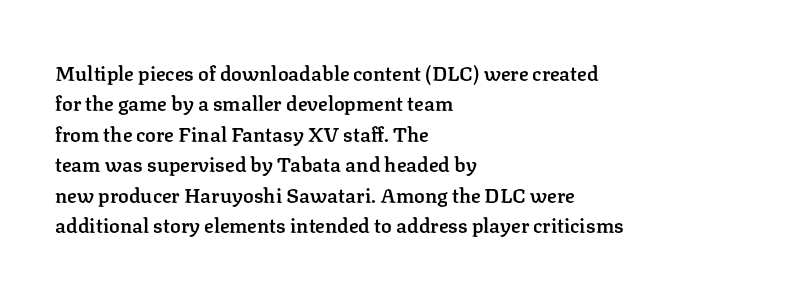
Q: Is the text bold? A: Semi-bold.
Q: Is the text italic (slanted)? A: No, it is upright.
Q: Is the text underlined? A: No.
Q: How is the paragraph aligned? A: Left-aligned.
Q: Is the spacing between letters normal or unusually wide? A: Normal.
Q: Is the spacing between lines tight, normal or loose? A: Normal.
